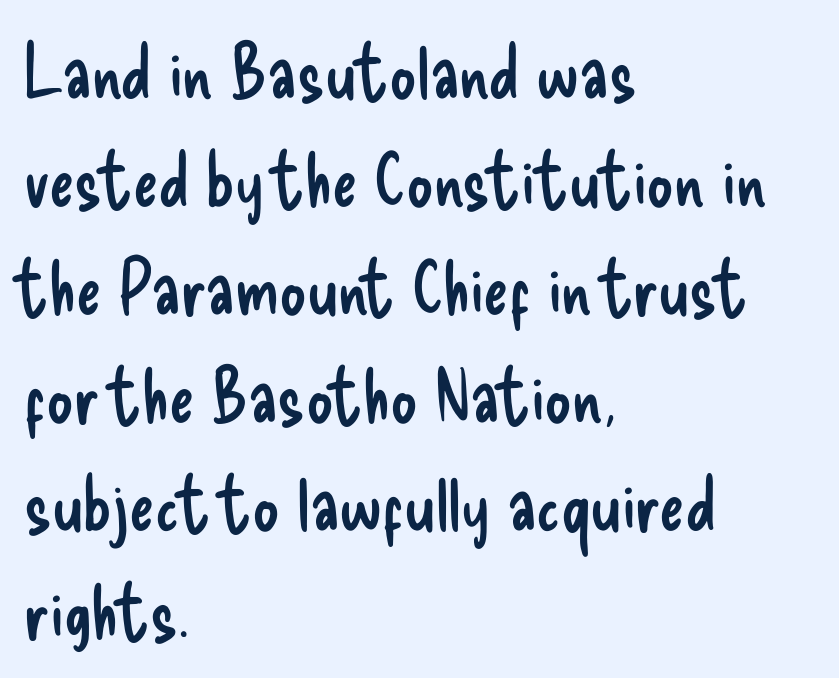
Q: Is the text bold? A: No.
Q: Is the text italic (slanted)? A: No, it is upright.
Q: Is the typeface a serif or a sans-serif typeface? A: Sans-serif.
Q: Is the text underlined? A: No.
Q: How is the paragraph aligned? A: Left-aligned.
Q: Is the spacing between letters normal or unusually wide? A: Normal.
Q: Is the spacing between lines tight, normal or loose? A: Normal.
Q: Width (condensed, normal, or wide)? A: Condensed.
Q: Stroke contrast? A: Low.
Q: x-height? A: Small.
Q: Monospaced? A: No.
